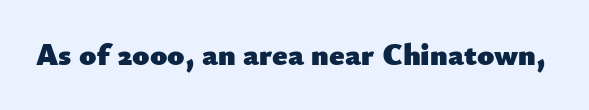
Q: Is the text bold? A: Yes.
Q: Is the text italic (slanted)? A: No, it is upright.
Q: Is the typeface a serif or a sans-serif typeface? A: Sans-serif.
Q: Is the text underlined? A: No.
Q: Is the spacing between letters normal or unusually wide? A: Normal.
Q: Width (condensed, normal, or wide)? A: Normal.
Q: Stroke contrast? A: Low.
Q: x-height? A: Small.
Q: Monospaced? A: No.
